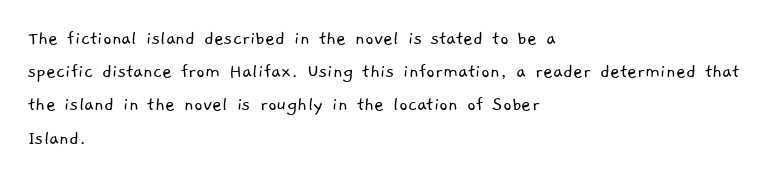
The image shows 21 px text type; set left-aligned, normal line spacing (1.58x), normal letter spacing, not underlined.
